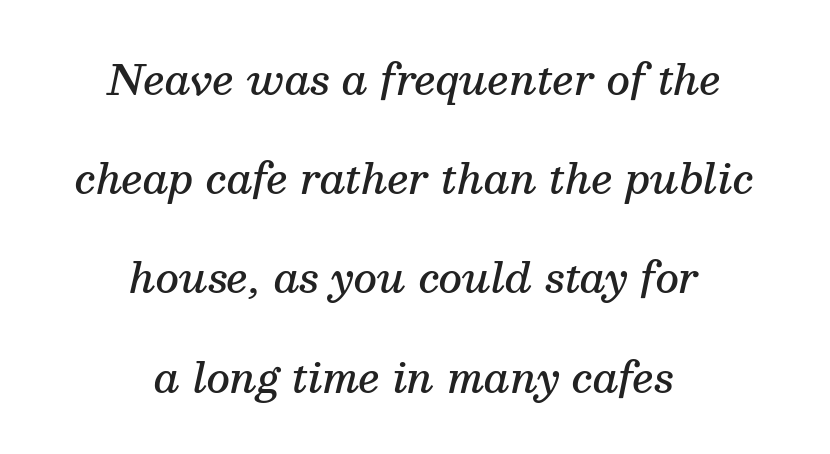
{"serif": "yes", "italic": "yes", "lean": "right", "slant_degrees": 13, "bold": "semi", "weight": "semibold", "width": "normal", "stroke_contrast": "medium", "x_height": "medium", "monospaced": "no", "underline": "no", "align": "center", "line_spacing": "loose", "line_spacing_ratio": 2.42, "letter_spacing": "normal", "letter_spacing_em": 0.0, "glyph_px": 41}
